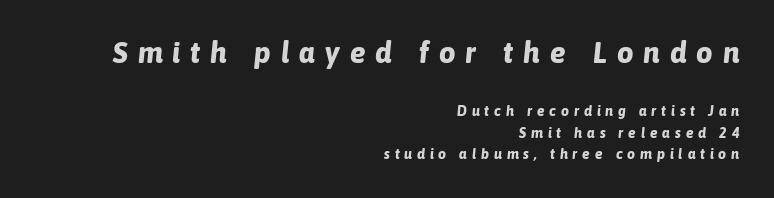
Q: Is the text bold? A: Yes.
Q: Is the text italic (slanted)? A: Yes, it leans right by about 6 degrees.
Q: Is the text underlined? A: No.
Q: How is the paragraph aligned? A: Right-aligned.
Q: Is the spacing between letters normal or unusually wide? A: Unusually wide.
Q: Is the spacing between lines tight, normal or loose? A: Normal.
Q: Which block of text is set in a larger size, the first (top) or the second (bottom)? A: The first (top) one.
Q: Width (condensed, normal, or wide)? A: Normal.
Q: Stroke contrast? A: Low.
Q: x-height? A: Medium.
Q: Monospaced? A: No.
